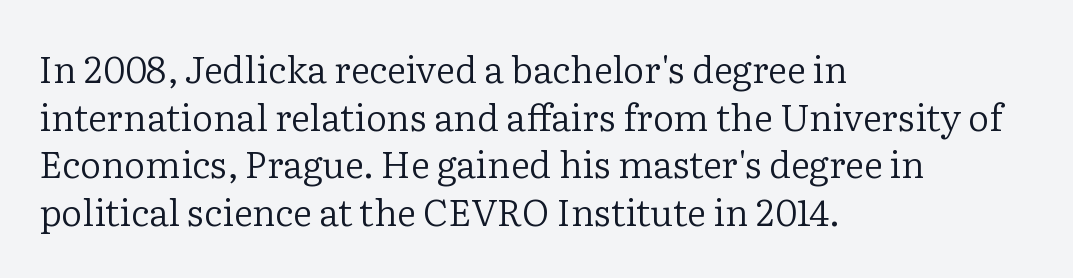
Underlining? Definitely not there. If you measured baseline to baseline, you'd find a middling distance. Looks like regular typesetting: each glyph gets only the width it needs. Regarding serifs, this sample has them. These lines were composed using upright roman letters. Line starts are locked; line ends wander.
